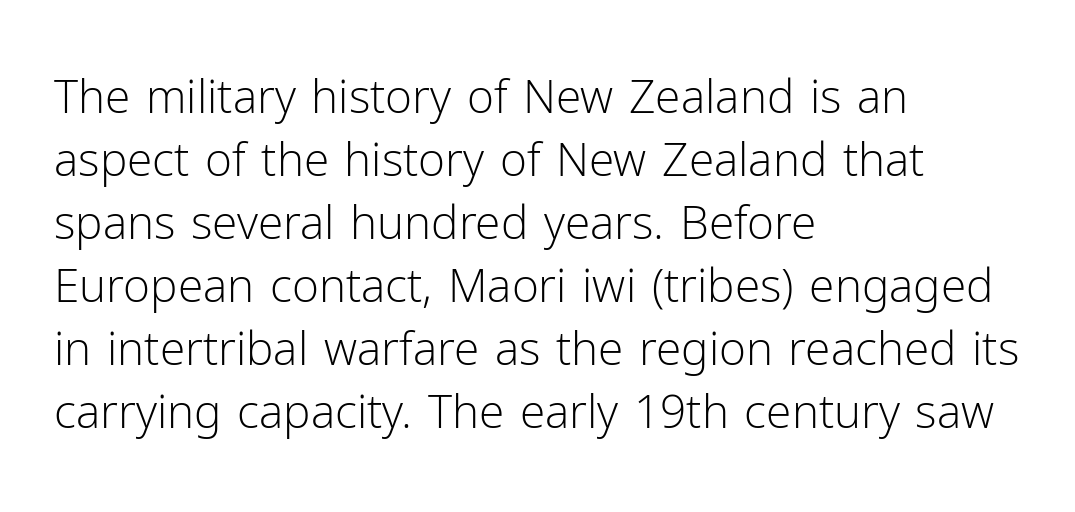
The image shows 46 px light sans-serif type, upright; set left-aligned, normal line spacing (1.37x), normal letter spacing, not underlined; low stroke contrast and a medium x-height.
